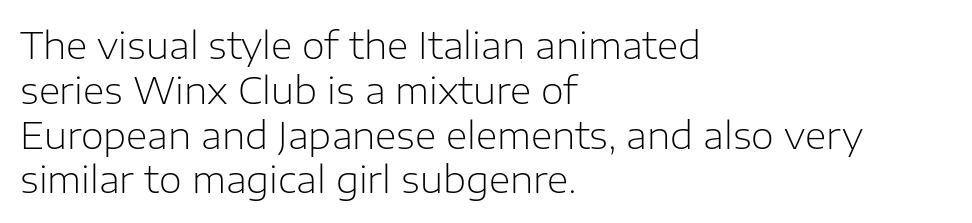
The image shows 37 px light sans-serif type, upright; set left-aligned, line spacing 1.21x, normal letter spacing, not underlined; low stroke contrast and a medium x-height.
